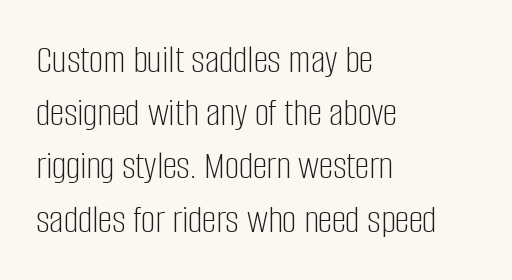
The image shows 40 px light, condensed sans-serif type, upright; set left-aligned, normal line spacing (1.33x), normal letter spacing, not underlined; low stroke contrast and a large x-height.
